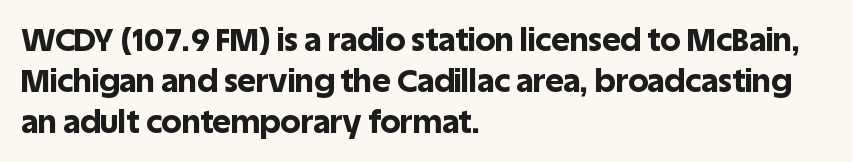
{"serif": "no", "italic": "no", "bold": "yes", "weight": "bold", "width": "normal", "x_height": "large", "monospaced": "no", "underline": "no", "align": "left", "line_spacing": "normal", "line_spacing_ratio": 1.28, "letter_spacing": "normal", "letter_spacing_em": 0.0, "glyph_px": 32}
